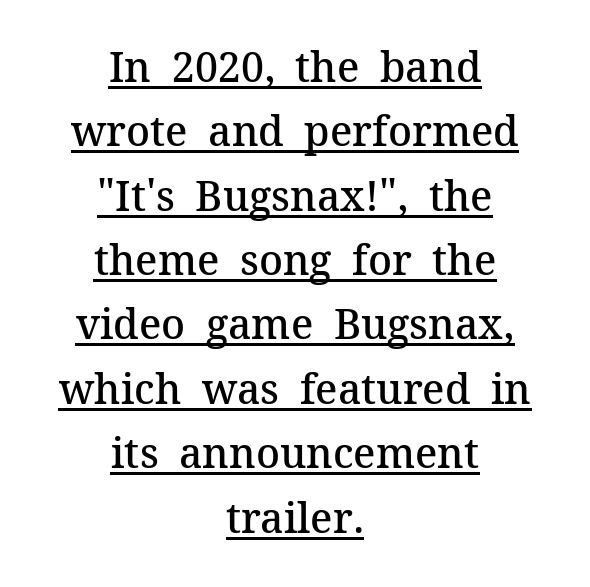
{"serif": "yes", "italic": "no", "bold": "semi", "weight": "semibold", "width": "normal", "stroke_contrast": "medium", "x_height": "medium", "monospaced": "no", "underline": "yes", "align": "center", "line_spacing": "normal", "line_spacing_ratio": 1.57, "letter_spacing": "normal", "letter_spacing_em": 0.0, "glyph_px": 41}
